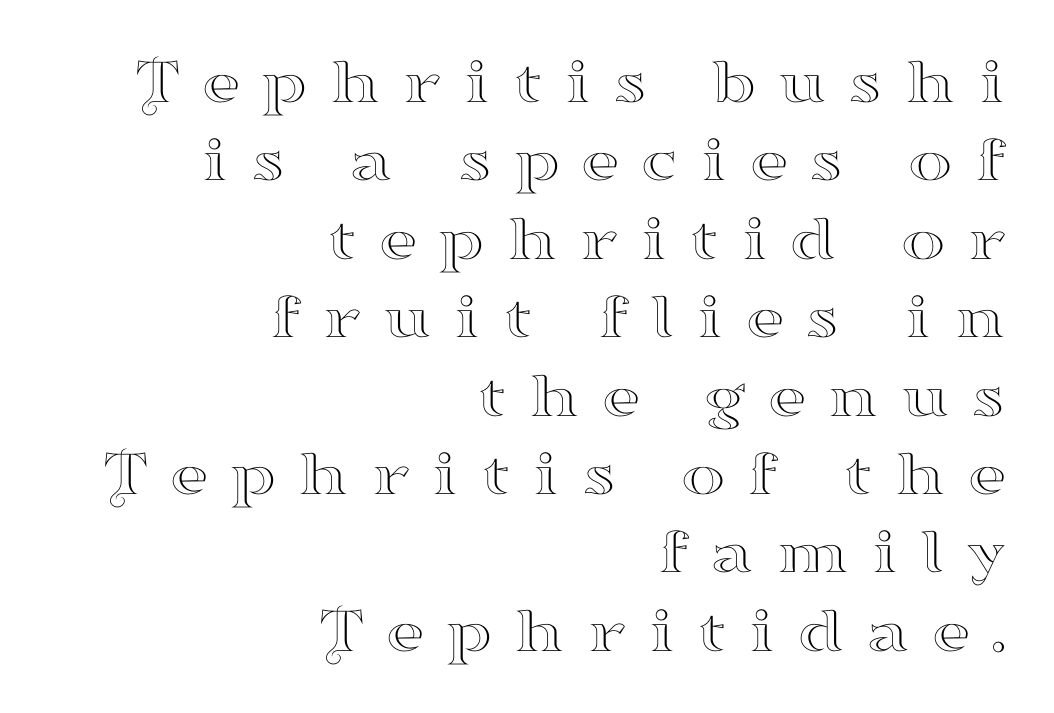
The image shows 67 px wide serif type, upright; set right-aligned, line spacing 1.17x, unusually wide letter spacing (+0.32 em), not underlined; high stroke contrast and a small x-height.
